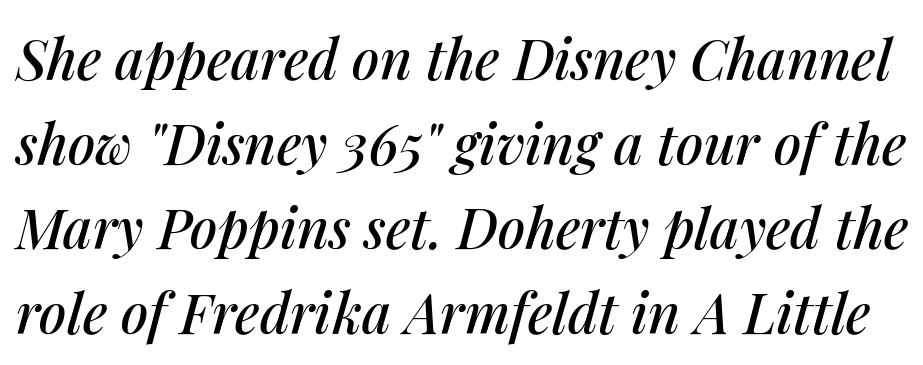
{"italic": "yes", "lean": "right", "slant_degrees": 14, "width": "normal", "stroke_contrast": "medium", "x_height": "medium", "monospaced": "no", "underline": "no", "line_spacing": "normal", "line_spacing_ratio": 1.54, "letter_spacing": "normal", "letter_spacing_em": 0.0, "glyph_px": 55}
